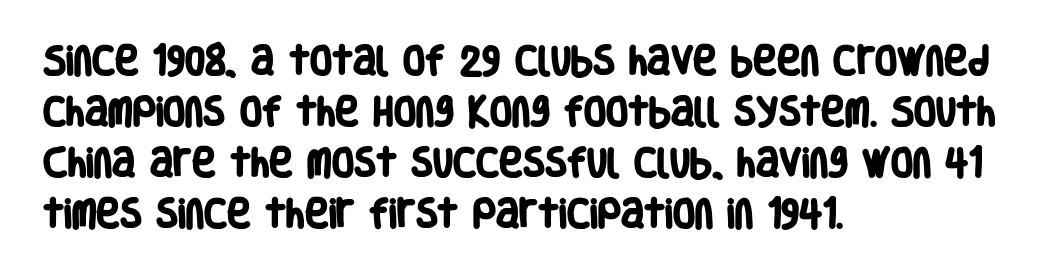
Q: Is the text bold? A: Yes.
Q: Is the typeface a serif or a sans-serif typeface? A: Sans-serif.
Q: Is the text underlined? A: No.
Q: How is the paragraph aligned? A: Left-aligned.
Q: Is the spacing between letters normal or unusually wide? A: Normal.
Q: Is the spacing between lines tight, normal or loose? A: Normal.
Q: Width (condensed, normal, or wide)? A: Condensed.
Q: Stroke contrast? A: Low.
Q: x-height? A: Large.
Q: Monospaced? A: No.
